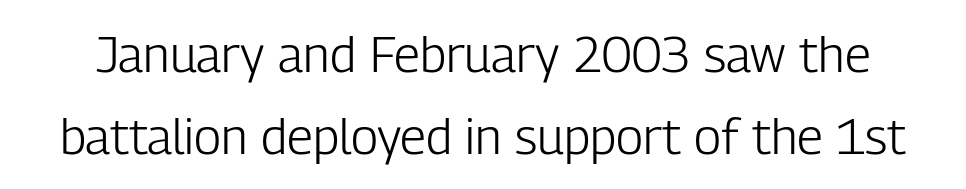
{"serif": "no", "italic": "no", "bold": "no", "weight": "light", "width": "condensed", "stroke_contrast": "low", "x_height": "medium", "monospaced": "no", "underline": "no", "line_spacing": "normal", "line_spacing_ratio": 1.64, "letter_spacing": "normal", "letter_spacing_em": 0.0, "glyph_px": 50}
